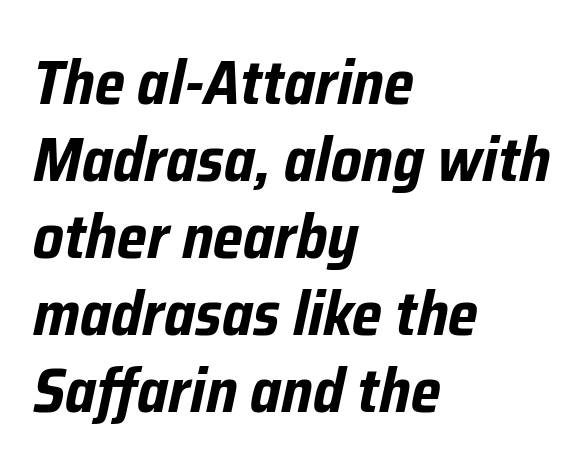
Q: Is the text bold? A: Yes.
Q: Is the text italic (slanted)? A: Yes, it leans right by about 12 degrees.
Q: Is the text underlined? A: No.
Q: How is the paragraph aligned? A: Left-aligned.
Q: Is the spacing between letters normal or unusually wide? A: Normal.
Q: Width (condensed, normal, or wide)? A: Condensed.
Q: Stroke contrast? A: Low.
Q: x-height? A: Medium.
Q: Monospaced? A: No.
